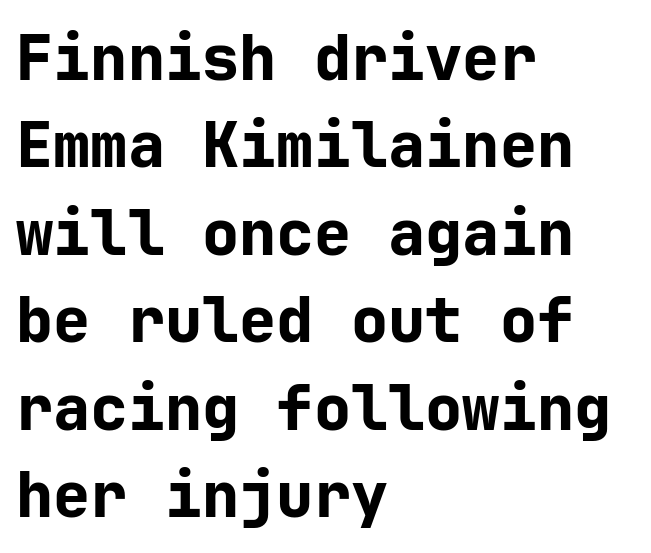
{"serif": "no", "italic": "no", "bold": "yes", "weight": "bold", "width": "normal", "stroke_contrast": "low", "x_height": "medium", "underline": "no", "align": "left", "line_spacing": "normal", "line_spacing_ratio": 1.41, "letter_spacing": "normal", "letter_spacing_em": 0.0, "glyph_px": 62}
